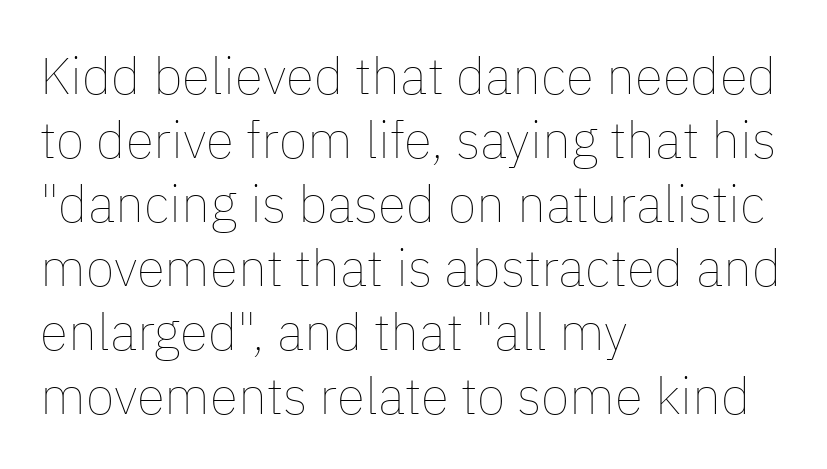
Vertical stems look standard width or narrower in stroke. Do the characters align in a grid? No, the font is proportional. Characters follow at the spacing the type designer built in. A typesetter would mark this as roman, not italic. These lines stack with their left ends in a neat column. Lines of text with bare space underneath.
